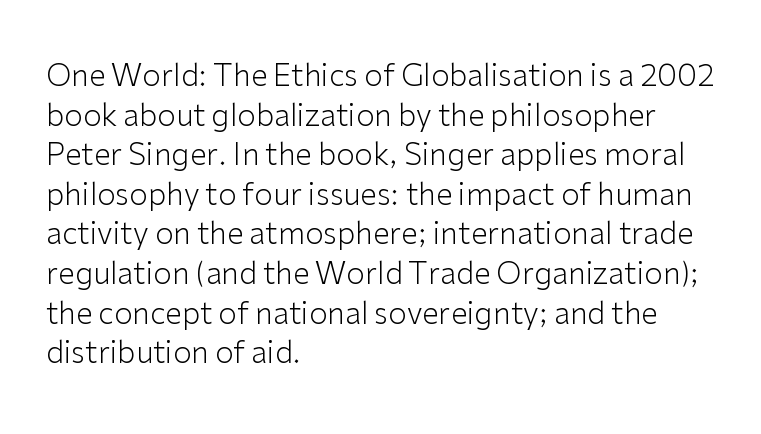
The rendering anchors every line to the left-hand side. The rendering uses natural spacing where letterforms have individual widths. These lines sit exactly where default settings would place them. Type without underlining. Look at the bottom of the vertical strokes: they stop flat, with no serifs. Short note: letters normally spaced.
